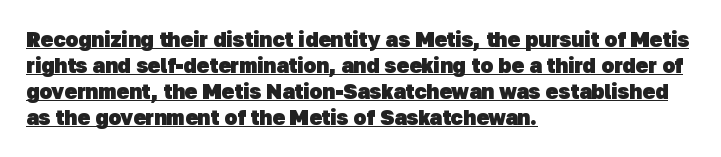
These lines stack with their left ends in a neat column. These words are printed bold, with thick strokes throughout. These lines keep a tight, regular rhythm from letter to letter. A baseline rule has been typeset under these characters.
